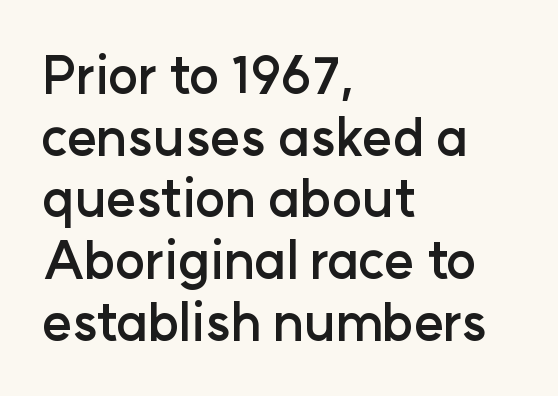
{"serif": "no", "italic": "no", "bold": "yes", "weight": "semibold", "width": "normal", "stroke_contrast": "low", "x_height": "medium", "monospaced": "no", "underline": "no", "align": "left", "line_spacing_ratio": 1.21, "letter_spacing": "normal", "letter_spacing_em": 0.0, "glyph_px": 51}
